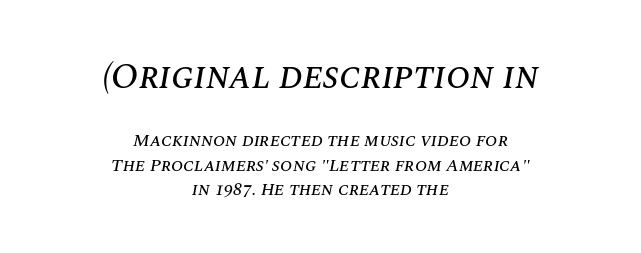
Q: Is the text italic (slanted)? A: Yes, it leans right by about 10 degrees.
Q: Is the text underlined? A: No.
Q: How is the paragraph aligned? A: Centered.
Q: Is the spacing between letters normal or unusually wide? A: Normal.
Q: Is the spacing between lines tight, normal or loose? A: Normal.
Q: Which block of text is set in a larger size, the first (top) or the second (bottom)? A: The first (top) one.
Q: Width (condensed, normal, or wide)? A: Normal.
Q: Stroke contrast? A: Medium.
Q: x-height? A: Large.
Q: Monospaced? A: No.
